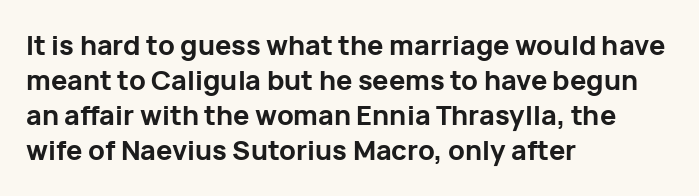
{"italic": "no", "bold": "yes", "underline": "no", "align": "left", "line_spacing": "normal", "line_spacing_ratio": 1.3, "letter_spacing": "normal", "letter_spacing_em": 0.0, "glyph_px": 27}
